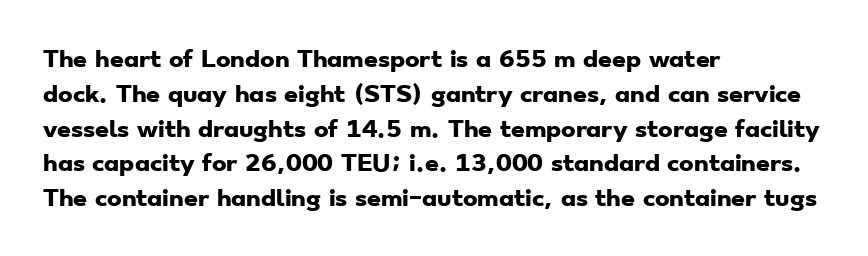
Q: Is the text bold? A: Yes.
Q: Is the text underlined? A: No.
Q: How is the paragraph aligned? A: Left-aligned.
Q: Is the spacing between letters normal or unusually wide? A: Normal.
Q: Is the spacing between lines tight, normal or loose? A: Normal.
